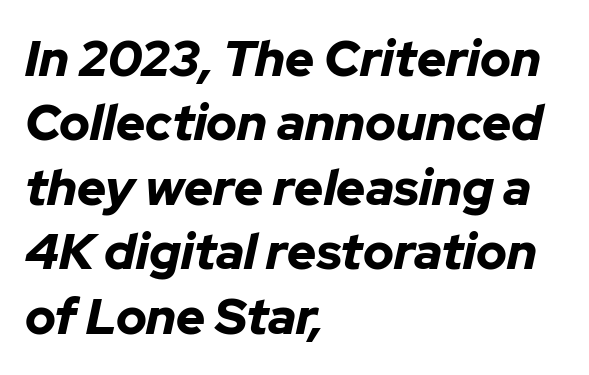
{"italic": "yes", "lean": "right", "slant_degrees": 12, "bold": "yes", "weight": "bold", "width": "normal", "stroke_contrast": "low", "x_height": "medium", "monospaced": "no", "underline": "no", "align": "left", "line_spacing": "normal", "line_spacing_ratio": 1.29, "letter_spacing": "normal", "letter_spacing_em": 0.0, "glyph_px": 50}
